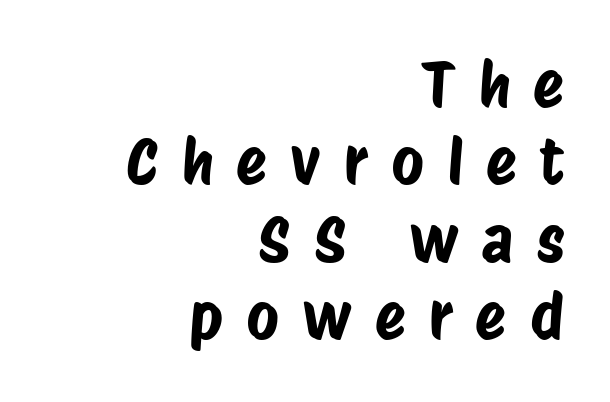
{"serif": "no", "width": "condensed", "stroke_contrast": "low", "x_height": "large", "monospaced": "no", "underline": "no", "align": "right", "line_spacing_ratio": 1.23, "letter_spacing": "wide", "letter_spacing_em": 0.37, "glyph_px": 63}
